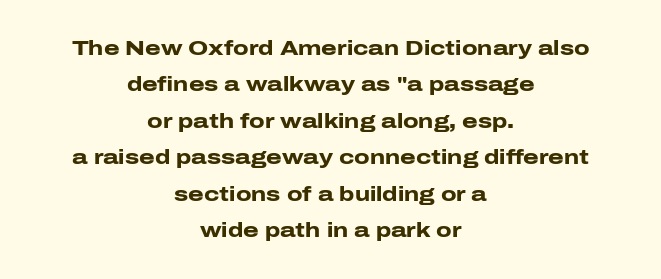
The image shows 20 px bold type, upright; set centered, line spacing 1.82x, normal letter spacing, not underlined.
